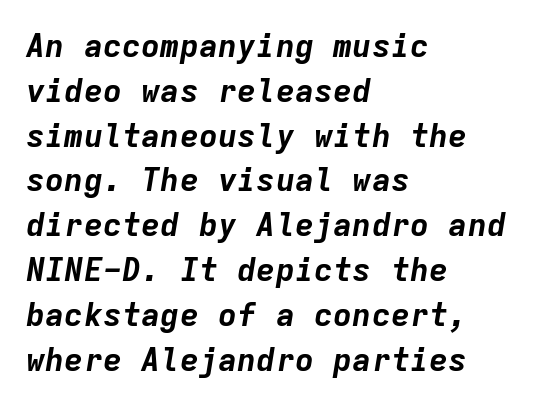
The image shows 32 px bold type, italic (leaning right), monospaced; set left-aligned, normal line spacing (1.4x), normal letter spacing, not underlined; low stroke contrast and a medium x-height.
